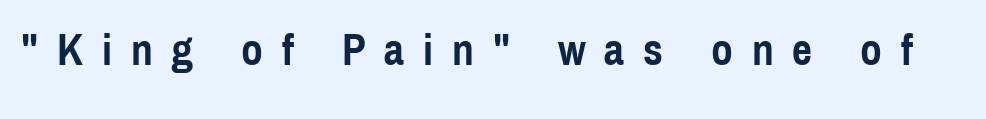
Plenty of ink on the page — the face is bold. Serif or sans? Sans — the stroke terminals are bare. Each letter keeps its own natural width here, so spacing adapts to shape. A clean baseline with only descenders dipping below it. Caption: expanded tracking, letters set apart.
